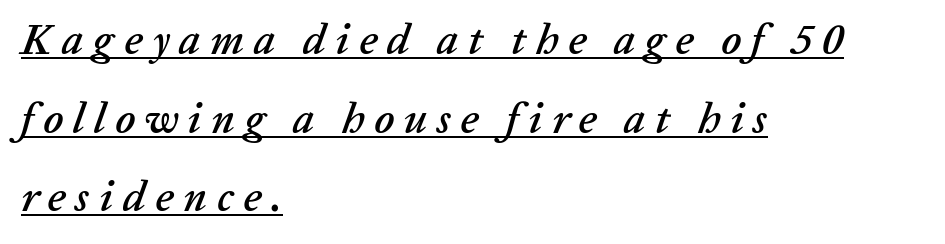
Letter spacing: wide. Short and long lines alike share a common starting point at left. Slanted lettering throughout. Here the designer chose a conventional face with non-uniform glyph widths. You can see a thin bar hugging the bottom of the glyphs.
